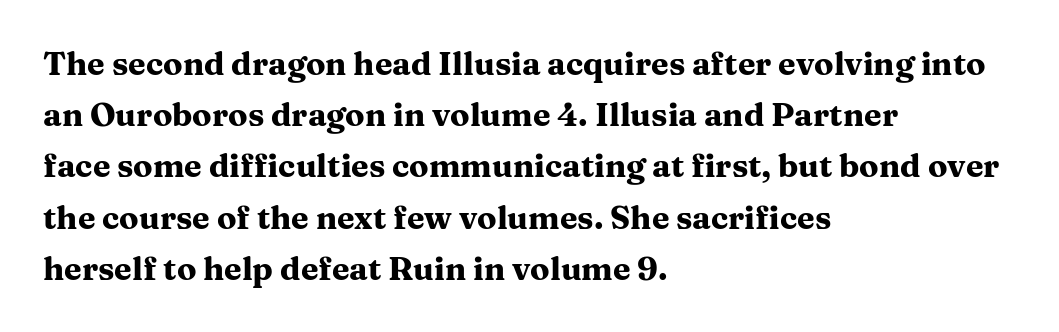
The image shows 32 px heavy, wide serif type, upright; set left-aligned, normal line spacing (1.6x), normal letter spacing, not underlined; medium stroke contrast and a medium x-height.
